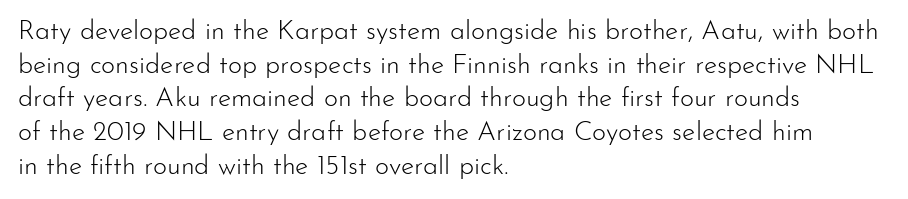
{"italic": "no", "bold": "no", "underline": "no", "align": "left", "line_spacing": "normal", "line_spacing_ratio": 1.25, "letter_spacing": "normal", "letter_spacing_em": 0.0, "glyph_px": 27}
